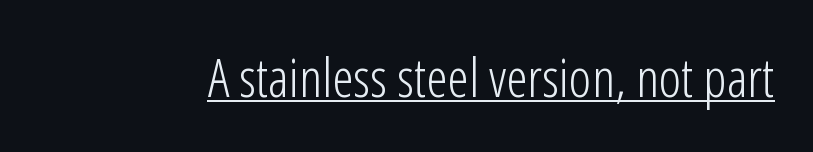
Q: Is the text bold? A: No.
Q: Is the text italic (slanted)? A: No, it is upright.
Q: Is the typeface a serif or a sans-serif typeface? A: Sans-serif.
Q: Is the text underlined? A: Yes.
Q: Is the spacing between letters normal or unusually wide? A: Normal.
Q: Width (condensed, normal, or wide)? A: Condensed.
Q: Stroke contrast? A: Low.
Q: x-height? A: Medium.
Q: Monospaced? A: No.
